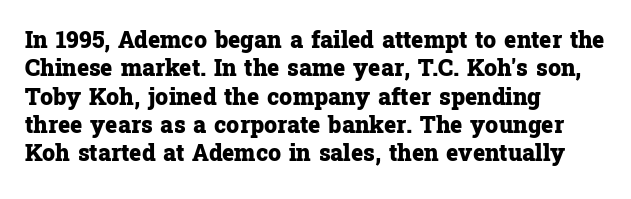
{"italic": "no", "bold": "yes", "underline": "no", "align": "left", "line_spacing_ratio": 1.23, "letter_spacing": "normal", "letter_spacing_em": 0.0, "glyph_px": 23}
